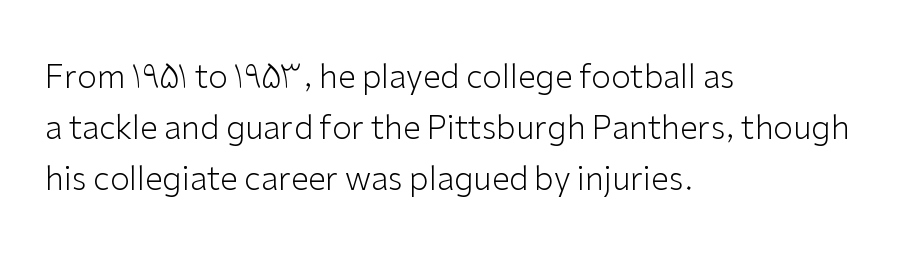
{"serif": "no", "italic": "no", "bold": "no", "weight": "light", "width": "normal", "stroke_contrast": "low", "x_height": "medium", "monospaced": "no", "underline": "no", "align": "left", "line_spacing": "normal", "line_spacing_ratio": 1.59, "letter_spacing": "normal", "letter_spacing_em": 0.0, "glyph_px": 32}
